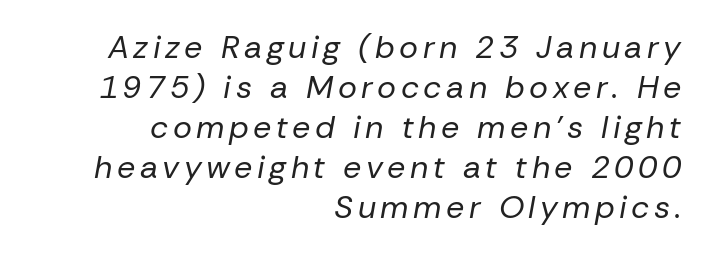
Leftover space on each line is placed entirely before the opening word. Nobody drew a line under any word here. The lines sit at an ordinary, default distance from one another. Stroke thickness stays within the range of a standard reading face or lighter.
